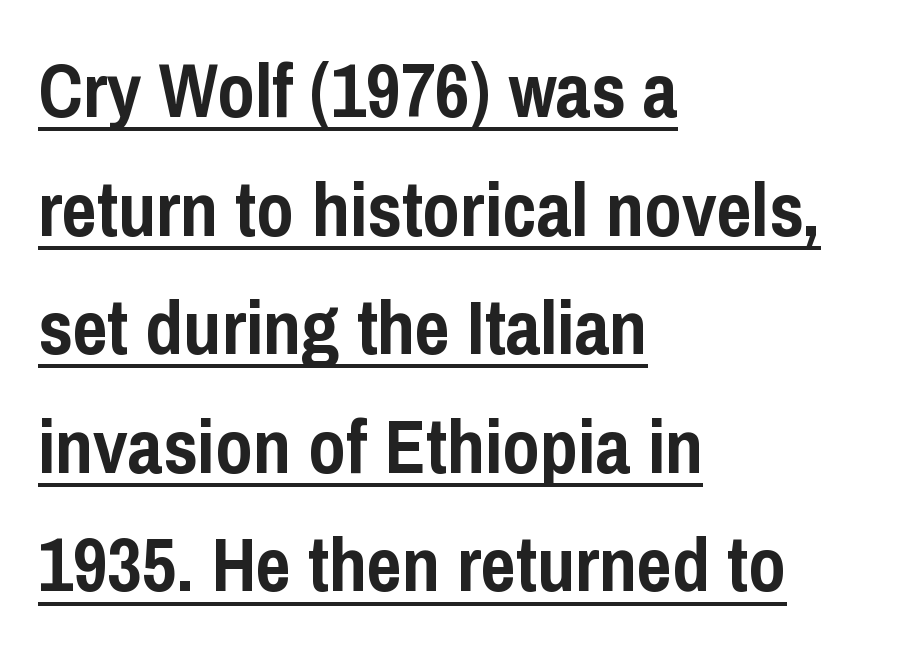
Q: Is the text bold? A: Yes.
Q: Is the text italic (slanted)? A: No, it is upright.
Q: Is the typeface a serif or a sans-serif typeface? A: Sans-serif.
Q: Is the text underlined? A: Yes.
Q: How is the paragraph aligned? A: Left-aligned.
Q: Is the spacing between letters normal or unusually wide? A: Normal.
Q: Is the spacing between lines tight, normal or loose? A: Normal.
Q: Width (condensed, normal, or wide)? A: Condensed.
Q: Stroke contrast? A: Low.
Q: x-height? A: Medium.
Q: Monospaced? A: No.
